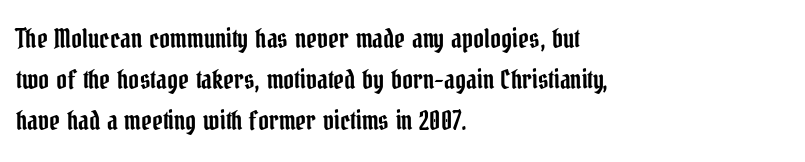
{"italic": "no", "underline": "no", "align": "left", "line_spacing": "normal", "line_spacing_ratio": 1.57, "letter_spacing": "normal", "letter_spacing_em": 0.0, "glyph_px": 26}
